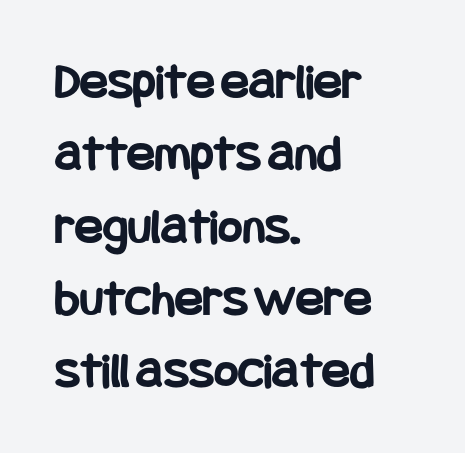
Q: Is the text bold? A: Yes.
Q: Is the text italic (slanted)? A: No, it is upright.
Q: Is the typeface a serif or a sans-serif typeface? A: Sans-serif.
Q: Is the text underlined? A: No.
Q: How is the paragraph aligned? A: Left-aligned.
Q: Is the spacing between letters normal or unusually wide? A: Normal.
Q: Is the spacing between lines tight, normal or loose? A: Normal.
Q: Width (condensed, normal, or wide)? A: Condensed.
Q: Stroke contrast? A: Low.
Q: x-height? A: Large.
